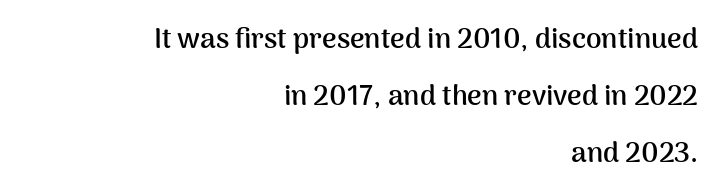
Q: Is the text bold? A: Yes.
Q: Is the text italic (slanted)? A: No, it is upright.
Q: Is the typeface a serif or a sans-serif typeface? A: Sans-serif.
Q: Is the text underlined? A: No.
Q: How is the paragraph aligned? A: Right-aligned.
Q: Is the spacing between letters normal or unusually wide? A: Normal.
Q: Is the spacing between lines tight, normal or loose? A: Loose.
Q: Width (condensed, normal, or wide)? A: Normal.
Q: Stroke contrast? A: Medium.
Q: x-height? A: Medium.
Q: Monospaced? A: No.
